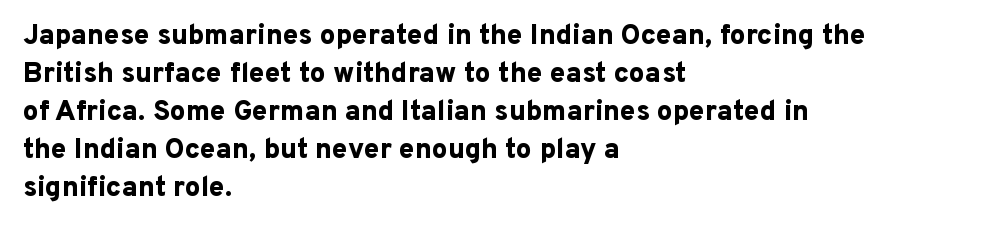
Q: Is the text bold? A: Yes.
Q: Is the text italic (slanted)? A: No, it is upright.
Q: Is the typeface a serif or a sans-serif typeface? A: Sans-serif.
Q: Is the text underlined? A: No.
Q: How is the paragraph aligned? A: Left-aligned.
Q: Is the spacing between letters normal or unusually wide? A: Normal.
Q: Is the spacing between lines tight, normal or loose? A: Normal.
Q: Width (condensed, normal, or wide)? A: Normal.
Q: Stroke contrast? A: Low.
Q: x-height? A: Medium.
Q: Monospaced? A: No.
